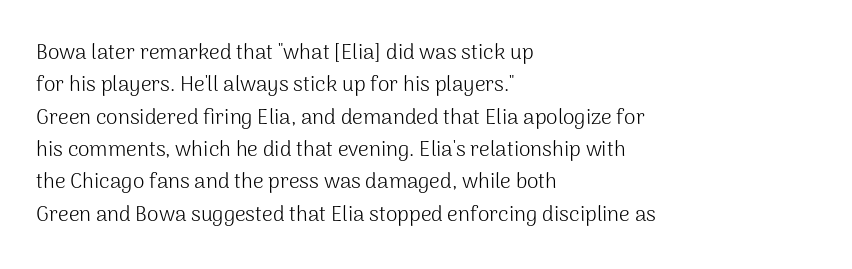
The image shows 21 px text type, upright; set left-aligned, normal line spacing (1.54x), normal letter spacing, not underlined.
